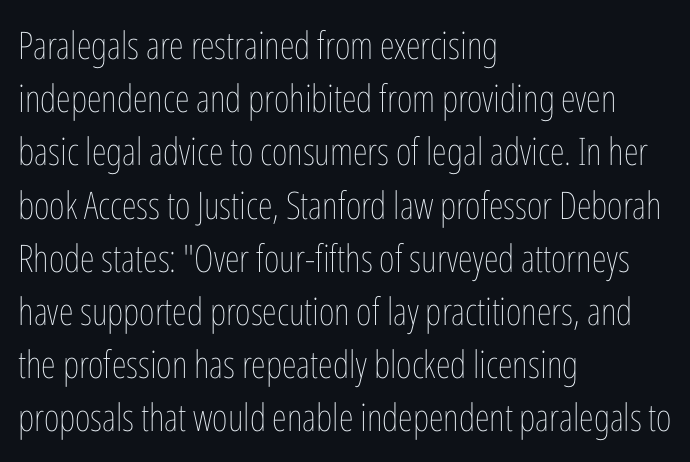
Q: Is the text bold? A: No.
Q: Is the text italic (slanted)? A: No, it is upright.
Q: Is the text underlined? A: No.
Q: How is the paragraph aligned? A: Left-aligned.
Q: Is the spacing between letters normal or unusually wide? A: Normal.
Q: Is the spacing between lines tight, normal or loose? A: Normal.
Q: Width (condensed, normal, or wide)? A: Condensed.
Q: Stroke contrast? A: Low.
Q: x-height? A: Medium.
Q: Monospaced? A: No.
